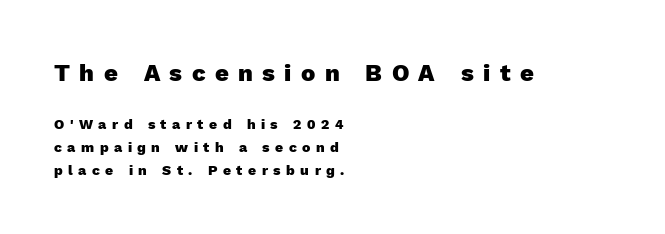
Q: Is the text bold? A: Yes.
Q: Is the text italic (slanted)? A: No, it is upright.
Q: Is the text underlined? A: No.
Q: How is the paragraph aligned? A: Left-aligned.
Q: Is the spacing between letters normal or unusually wide? A: Unusually wide.
Q: Is the spacing between lines tight, normal or loose? A: Normal.
Q: Which block of text is set in a larger size, the first (top) or the second (bottom)? A: The first (top) one.
